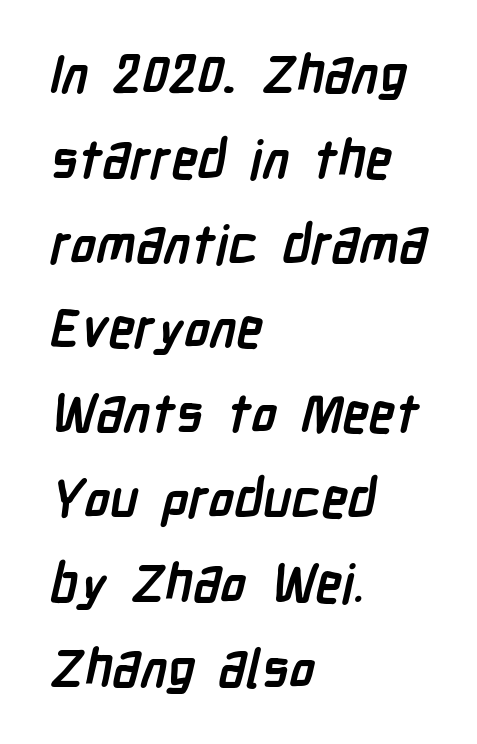
Q: Is the text bold? A: Yes.
Q: Is the typeface a serif or a sans-serif typeface? A: Sans-serif.
Q: Is the text underlined? A: No.
Q: How is the paragraph aligned? A: Left-aligned.
Q: Is the spacing between letters normal or unusually wide? A: Normal.
Q: Is the spacing between lines tight, normal or loose? A: Normal.
Q: Width (condensed, normal, or wide)? A: Condensed.
Q: Stroke contrast? A: Low.
Q: x-height? A: Medium.
Q: Monospaced? A: No.
